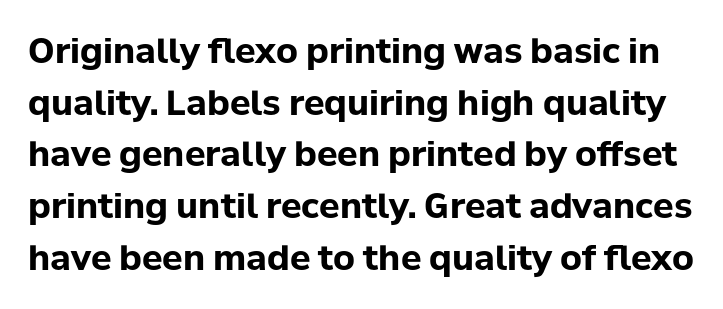
Q: Is the text bold? A: Yes.
Q: Is the text italic (slanted)? A: No, it is upright.
Q: Is the typeface a serif or a sans-serif typeface? A: Sans-serif.
Q: Is the text underlined? A: No.
Q: Is the spacing between letters normal or unusually wide? A: Normal.
Q: Is the spacing between lines tight, normal or loose? A: Normal.
Q: Width (condensed, normal, or wide)? A: Normal.
Q: Stroke contrast? A: Low.
Q: x-height? A: Medium.
Q: Monospaced? A: No.
